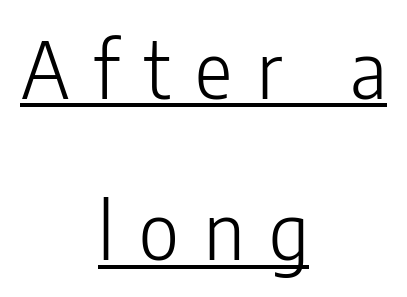
Q: Is the text bold? A: No.
Q: Is the text italic (slanted)? A: No, it is upright.
Q: Is the typeface a serif or a sans-serif typeface? A: Sans-serif.
Q: Is the text underlined? A: Yes.
Q: How is the paragraph aligned? A: Centered.
Q: Is the spacing between letters normal or unusually wide? A: Unusually wide.
Q: Is the spacing between lines tight, normal or loose? A: Loose.
Q: Width (condensed, normal, or wide)? A: Condensed.
Q: Stroke contrast? A: Low.
Q: x-height? A: Medium.
Q: Monospaced? A: No.
